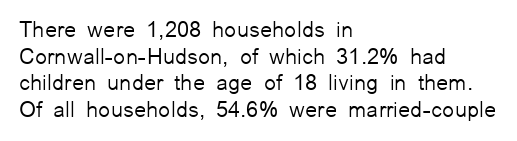
The image shows 22 px text type, upright; set left-aligned, line spacing 1.21x, normal letter spacing, not underlined.
